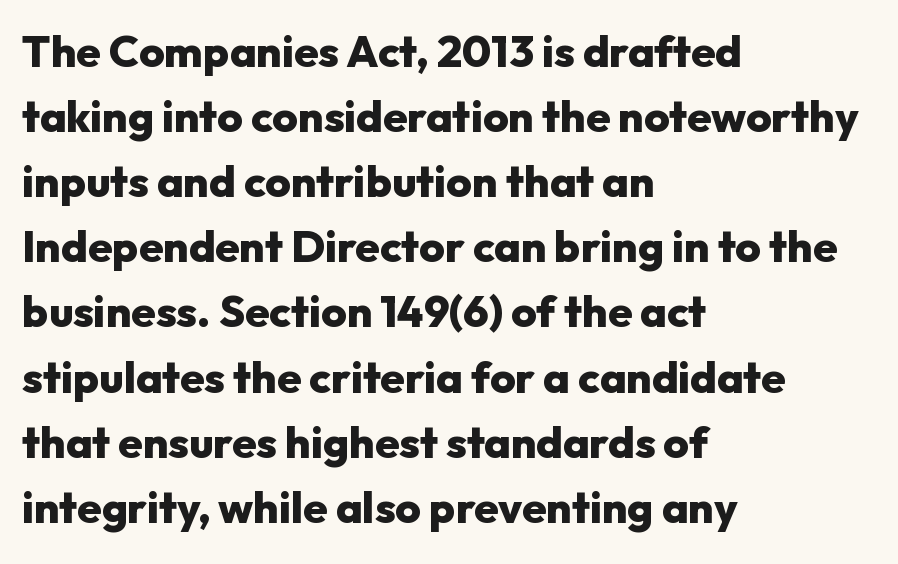
Q: Is the text bold? A: Yes.
Q: Is the text italic (slanted)? A: No, it is upright.
Q: Is the typeface a serif or a sans-serif typeface? A: Sans-serif.
Q: Is the text underlined? A: No.
Q: How is the paragraph aligned? A: Left-aligned.
Q: Is the spacing between letters normal or unusually wide? A: Normal.
Q: Is the spacing between lines tight, normal or loose? A: Normal.
Q: Width (condensed, normal, or wide)? A: Normal.
Q: Stroke contrast? A: Low.
Q: x-height? A: Medium.
Q: Monospaced? A: No.
